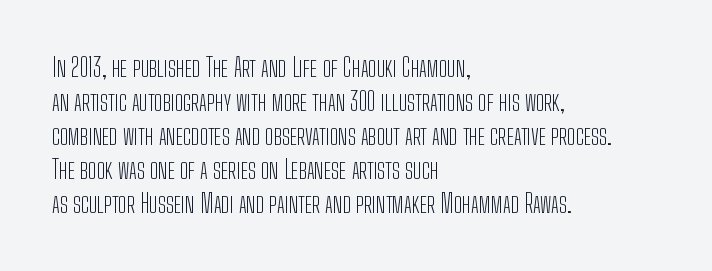
{"italic": "no", "bold": "no", "underline": "no", "align": "left", "line_spacing": "normal", "line_spacing_ratio": 1.36, "letter_spacing": "normal", "letter_spacing_em": 0.0, "glyph_px": 25}
